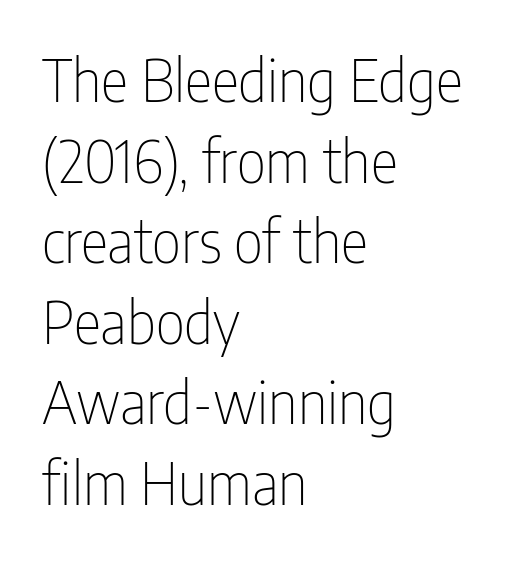
The image shows 58 px thin, condensed sans-serif type, upright; set left-aligned, normal line spacing (1.39x), normal letter spacing, not underlined; low stroke contrast and a medium x-height.
